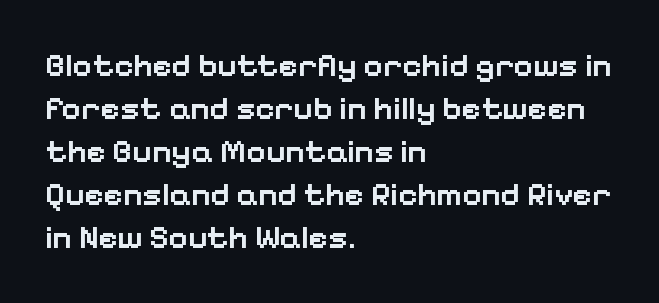
{"serif": "no", "italic": "no", "bold": "semi", "weight": "semibold", "width": "normal", "stroke_contrast": "low", "x_height": "medium", "monospaced": "no", "underline": "no", "align": "left", "line_spacing": "normal", "line_spacing_ratio": 1.3, "letter_spacing": "normal", "letter_spacing_em": 0.0, "glyph_px": 33}
